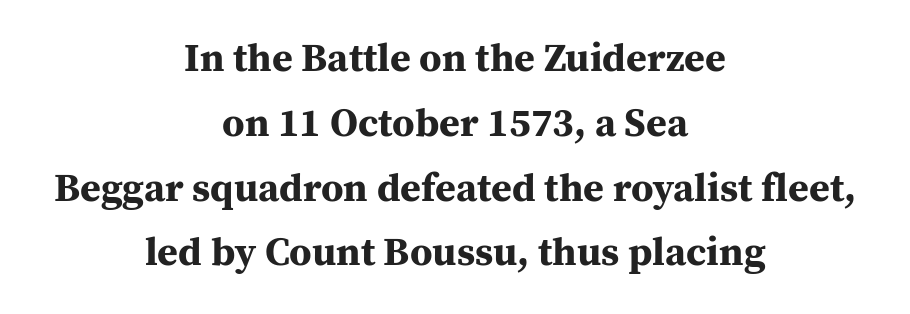
Q: Is the text bold? A: Yes.
Q: Is the text italic (slanted)? A: No, it is upright.
Q: Is the typeface a serif or a sans-serif typeface? A: Serif.
Q: Is the text underlined? A: No.
Q: How is the paragraph aligned? A: Centered.
Q: Is the spacing between letters normal or unusually wide? A: Normal.
Q: Is the spacing between lines tight, normal or loose? A: Normal.
Q: Width (condensed, normal, or wide)? A: Normal.
Q: Stroke contrast? A: Medium.
Q: x-height? A: Medium.
Q: Monospaced? A: No.
